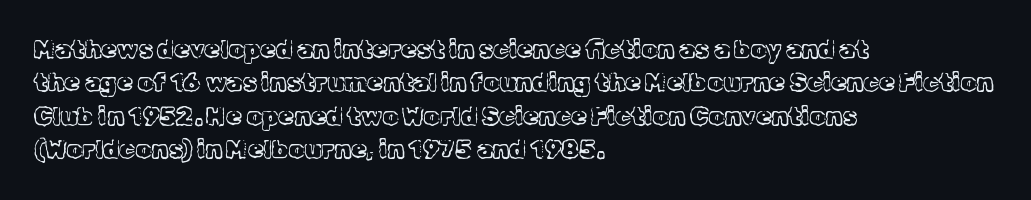
{"italic": "no", "bold": "no", "underline": "no", "align": "left", "line_spacing": "normal", "line_spacing_ratio": 1.34, "letter_spacing": "normal", "letter_spacing_em": 0.0, "glyph_px": 25}
